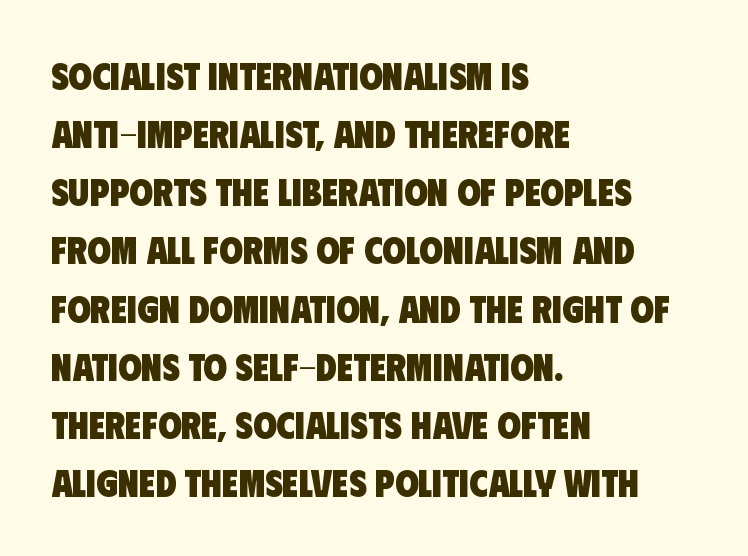
Q: Is the text bold? A: Yes.
Q: Is the typeface a serif or a sans-serif typeface? A: Sans-serif.
Q: Is the text underlined? A: No.
Q: How is the paragraph aligned? A: Left-aligned.
Q: Is the spacing between letters normal or unusually wide? A: Normal.
Q: Is the spacing between lines tight, normal or loose? A: Normal.
Q: Width (condensed, normal, or wide)? A: Condensed.
Q: Stroke contrast? A: Low.
Q: x-height? A: Large.
Q: Monospaced? A: No.
